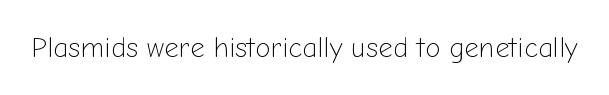
{"serif": "no", "italic": "no", "bold": "no", "weight": "light", "width": "normal", "stroke_contrast": "low", "x_height": "medium", "monospaced": "no", "underline": "no", "letter_spacing": "normal", "letter_spacing_em": 0.0, "glyph_px": 28}
